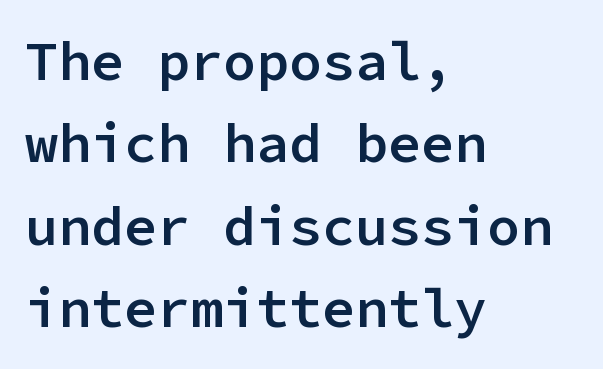
Q: Is the text bold? A: Semi-bold.
Q: Is the text italic (slanted)? A: No, it is upright.
Q: Is the typeface a serif or a sans-serif typeface? A: Sans-serif.
Q: Is the text underlined? A: No.
Q: How is the paragraph aligned? A: Left-aligned.
Q: Is the spacing between letters normal or unusually wide? A: Normal.
Q: Is the spacing between lines tight, normal or loose? A: Normal.
Q: Width (condensed, normal, or wide)? A: Normal.
Q: Stroke contrast? A: Low.
Q: x-height? A: Medium.
Q: Monospaced? A: Yes.
